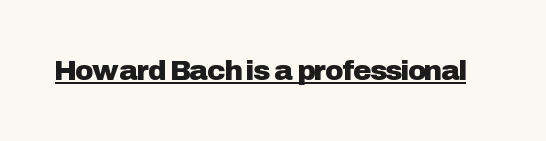
Each line of the rendering has a horizontal stroke beneath the glyphs. The letterforms sit shoulder to shoulder at normal distance. If you drew a line through each stem, it would be perfectly vertical. Nope, no serifs anywhere on these letters. This sample has the flowing, uneven cadence of proportional lettering.
